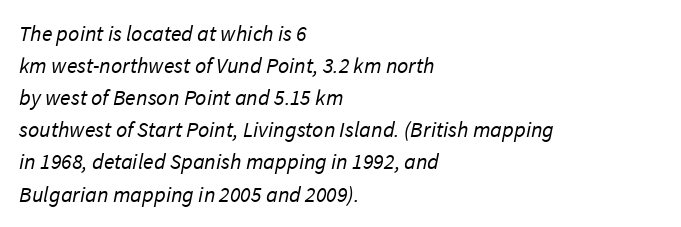
{"bold": "no", "underline": "no", "align": "left", "line_spacing": "normal", "line_spacing_ratio": 1.46, "letter_spacing": "normal", "letter_spacing_em": 0.0, "glyph_px": 22}
